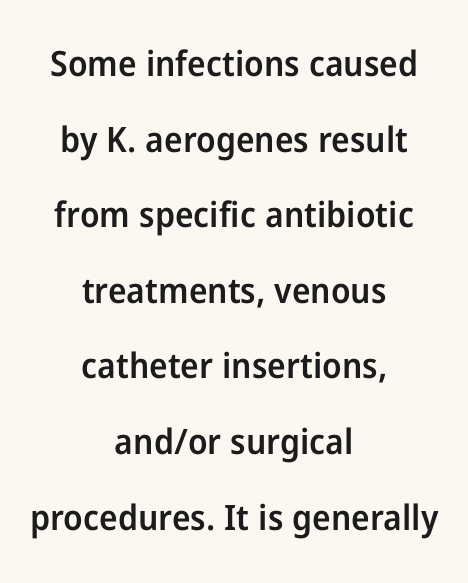
The image shows 35 px semibold sans-serif type, upright; set centered, loose line spacing (2.16x), normal letter spacing, not underlined; low stroke contrast and a medium x-height.
